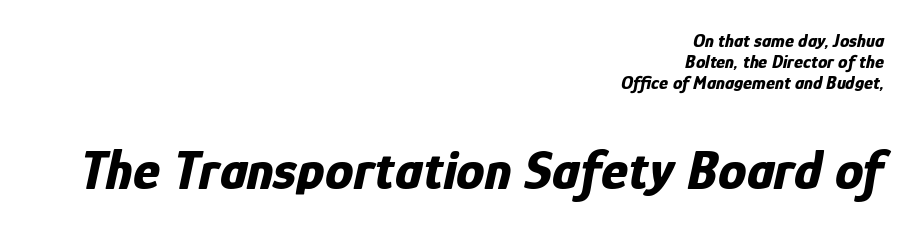
{"italic": "yes", "lean": "right", "slant_degrees": 12, "bold": "yes", "weight": "bold", "width": "condensed", "stroke_contrast": "low", "x_height": "medium", "monospaced": "no", "underline": "no", "align": "right", "line_spacing": "tight", "line_spacing_ratio": 1.1, "letter_spacing": "normal", "letter_spacing_em": 0.0, "larger_block": "second", "size_ratio": 3.0, "glyph_px": 57}
